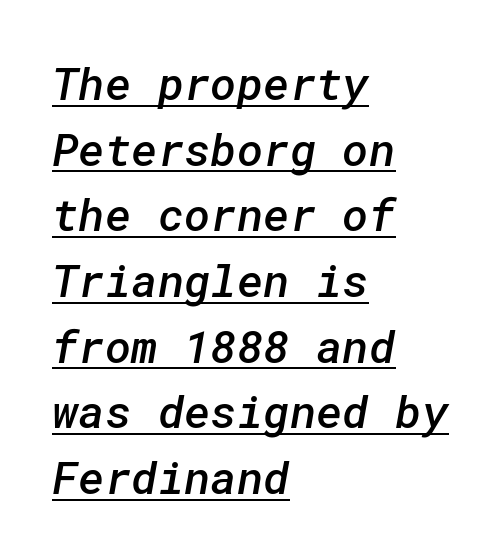
{"serif": "no", "bold": "semi", "weight": "semibold", "width": "normal", "stroke_contrast": "low", "x_height": "medium", "underline": "yes", "align": "left", "line_spacing": "normal", "line_spacing_ratio": 1.46, "letter_spacing": "normal", "letter_spacing_em": 0.0, "glyph_px": 45}
